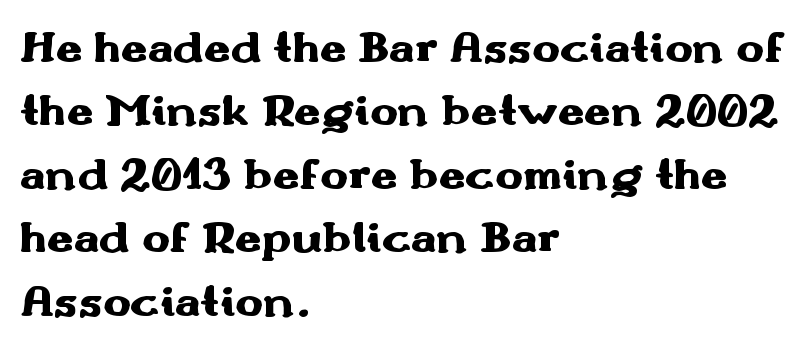
Whoever set this chose a conventional vertical rhythm. A typesetter would call this zero additional tracking. Each letter keeps its own natural width here, so spacing adapts to shape. Leftover space on each line is placed entirely after the last word.
